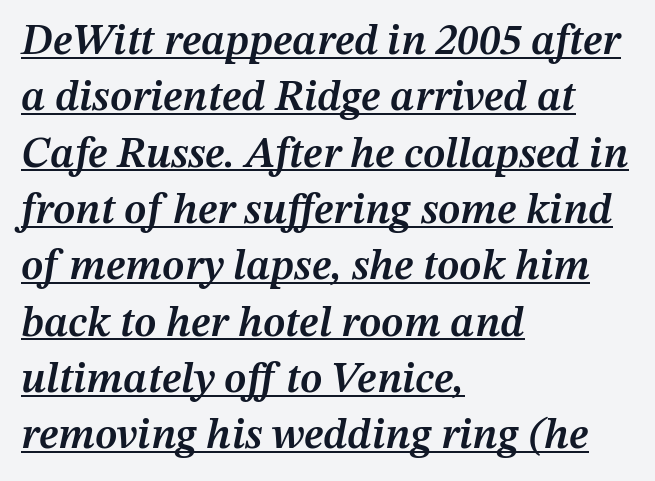
Students, this is semibold: more ink than regular, less than bold. Slant detected: the letters are inclined. Compared with typical body copy, the letter spacing here is the same. What decoration does the sample have? An underline.
